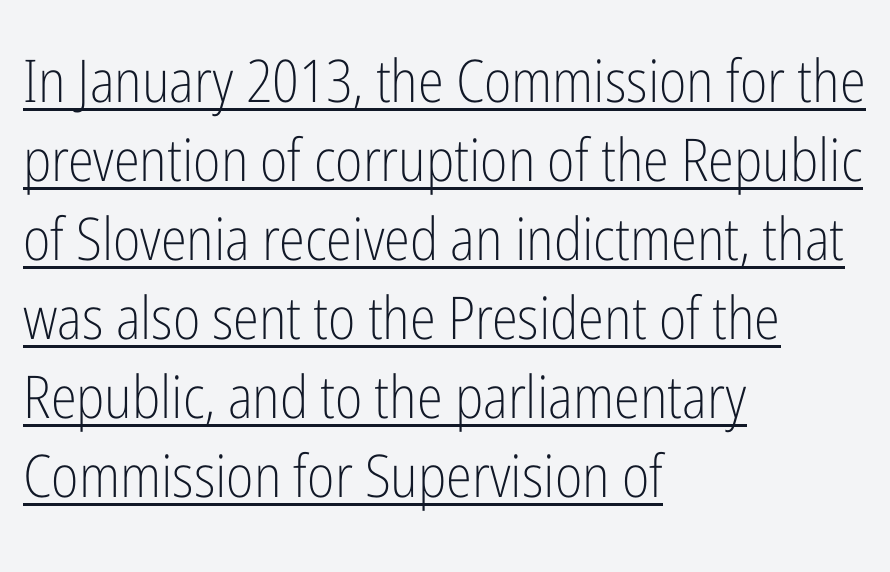
Q: Is the text bold? A: No.
Q: Is the text italic (slanted)? A: No, it is upright.
Q: Is the typeface a serif or a sans-serif typeface? A: Sans-serif.
Q: Is the text underlined? A: Yes.
Q: How is the paragraph aligned? A: Left-aligned.
Q: Is the spacing between letters normal or unusually wide? A: Normal.
Q: Is the spacing between lines tight, normal or loose? A: Normal.
Q: Width (condensed, normal, or wide)? A: Condensed.
Q: Stroke contrast? A: Low.
Q: x-height? A: Medium.
Q: Monospaced? A: No.
